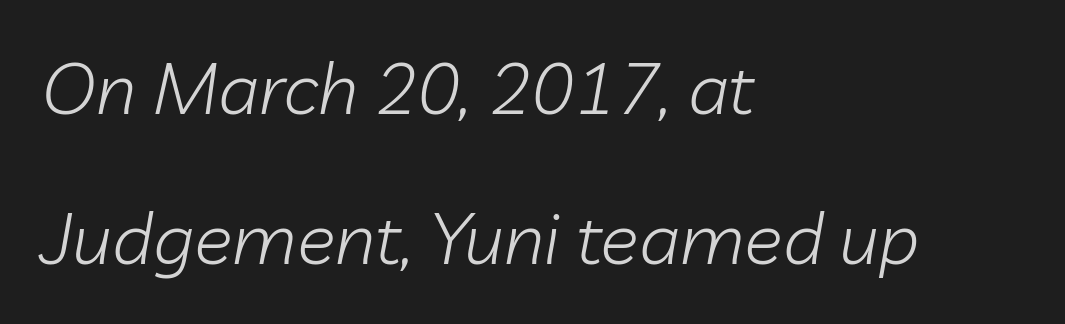
Q: Is the text bold? A: No.
Q: Is the text italic (slanted)? A: Yes, it leans right by about 10 degrees.
Q: Is the text underlined? A: No.
Q: How is the paragraph aligned? A: Left-aligned.
Q: Is the spacing between letters normal or unusually wide? A: Normal.
Q: Is the spacing between lines tight, normal or loose? A: Loose.
Q: Width (condensed, normal, or wide)? A: Normal.
Q: Stroke contrast? A: Low.
Q: x-height? A: Medium.
Q: Monospaced? A: No.
